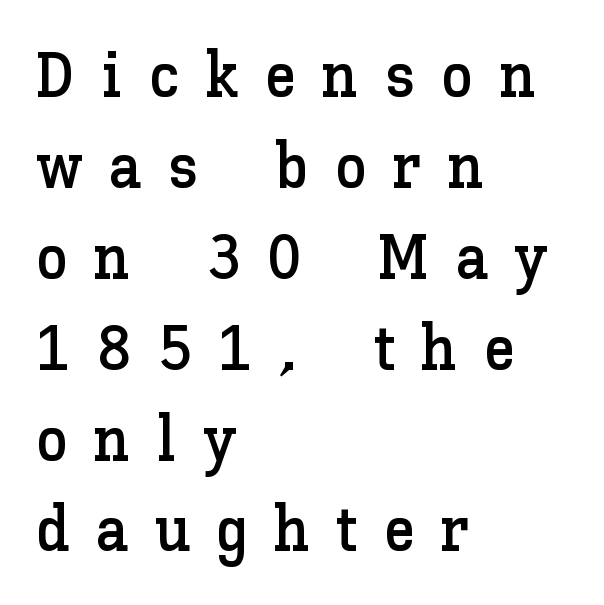
How would I describe the line gaps? Plain and ordinary. Alignment: flush left. This is roman type, the default non-slanted kind. Inter-character spacing is expanded well beyond the font's built-in metrics. Unmarked baselines from the first word to the last.
